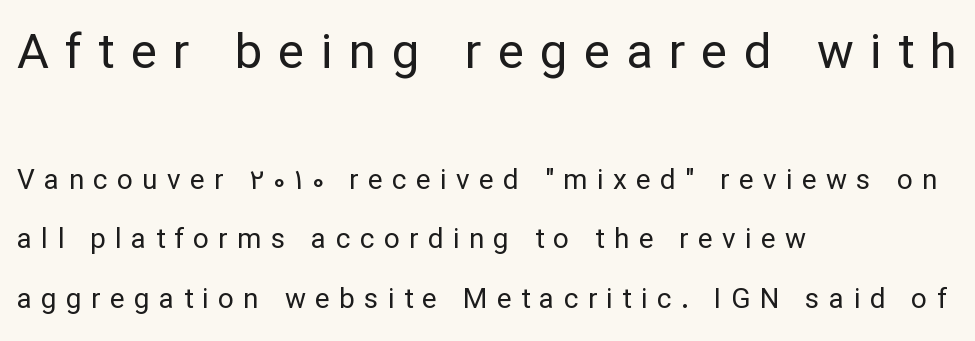
If you drew a line through each stem, it would be perfectly vertical. Vertically, the passage feels expansive, rows floating well apart. The rendering shrinks the type as you move from the upper chunk to the lower. Decoration check: the copy has no underline. Left-aligned paragraph, ragged on the right. Varying glyph widths throughout — classic text-font behaviour.
